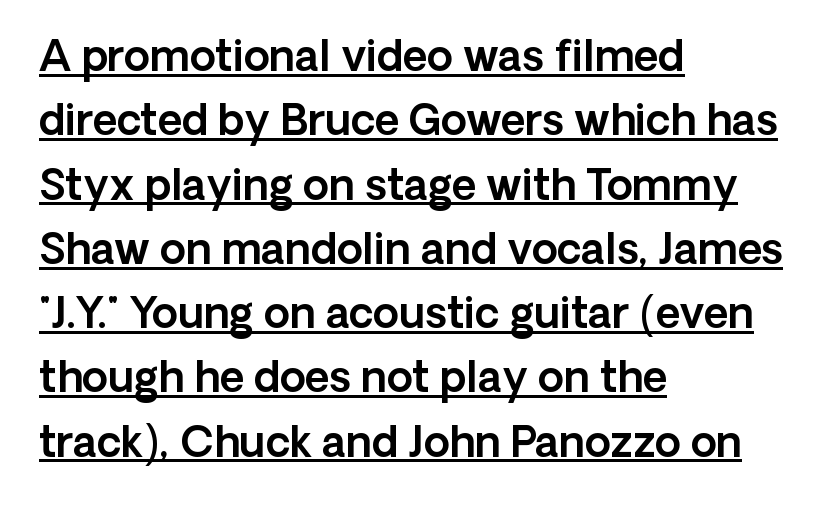
{"serif": "no", "italic": "no", "width": "normal", "x_height": "medium", "monospaced": "no", "underline": "yes", "align": "left", "line_spacing": "normal", "line_spacing_ratio": 1.53, "letter_spacing": "normal", "letter_spacing_em": 0.0, "glyph_px": 42}
